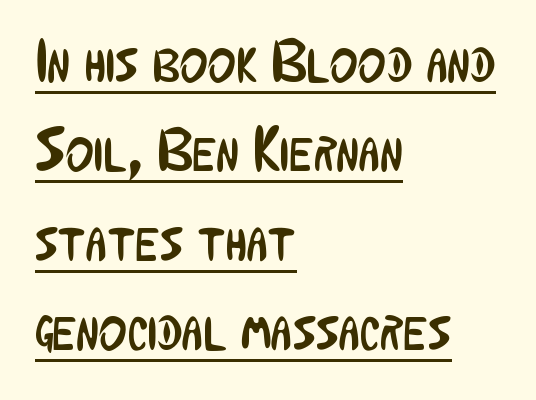
Q: Is the text bold? A: No.
Q: Is the text italic (slanted)? A: No, it is upright.
Q: Is the typeface a serif or a sans-serif typeface? A: Sans-serif.
Q: Is the text underlined? A: Yes.
Q: How is the paragraph aligned? A: Left-aligned.
Q: Is the spacing between letters normal or unusually wide? A: Normal.
Q: Is the spacing between lines tight, normal or loose? A: Normal.
Q: Width (condensed, normal, or wide)? A: Condensed.
Q: Stroke contrast? A: Low.
Q: x-height? A: Medium.
Q: Monospaced? A: No.
